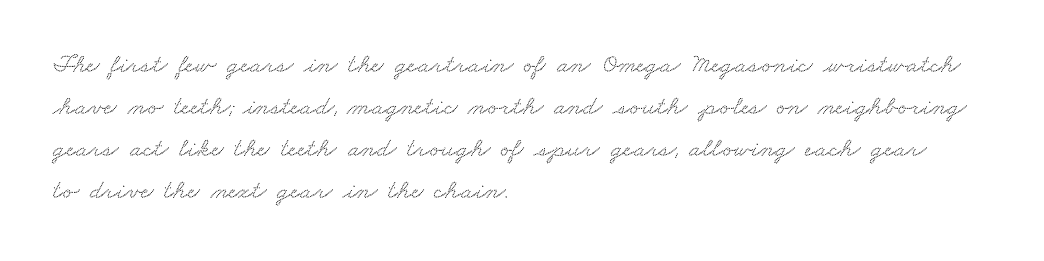
The image shows 27 px text type; set left-aligned, normal line spacing (1.56x), normal letter spacing, not underlined.
